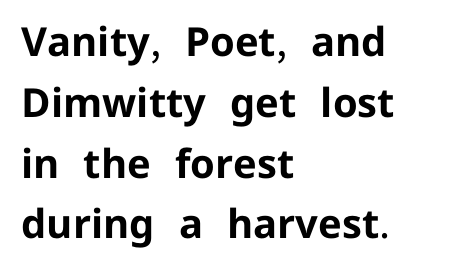
The image shows 40 px bold sans-serif type, upright; set left-aligned, normal line spacing (1.52x), normal letter spacing, not underlined; low stroke contrast and a medium x-height.
